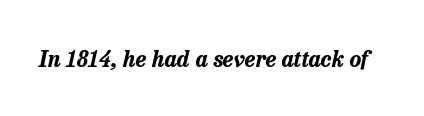
Characters follow at the spacing the type designer built in. The space beneath each line is pristine and unruled. These lines carry a lot of weight — the face is fully bold. This is oblique type, the kind used for emphasis or titles.
